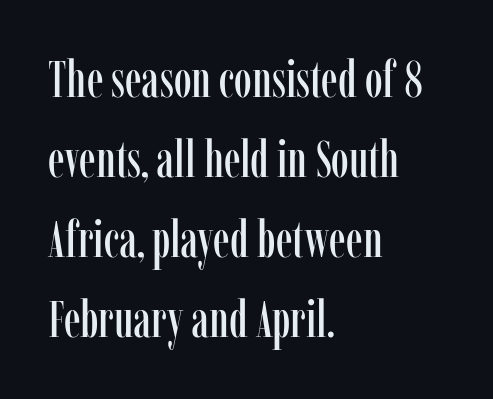
{"serif": "yes", "italic": "no", "width": "condensed", "stroke_contrast": "low", "x_height": "medium", "monospaced": "no", "underline": "no", "align": "left", "line_spacing": "normal", "line_spacing_ratio": 1.57, "letter_spacing": "normal", "letter_spacing_em": 0.0, "glyph_px": 51}
